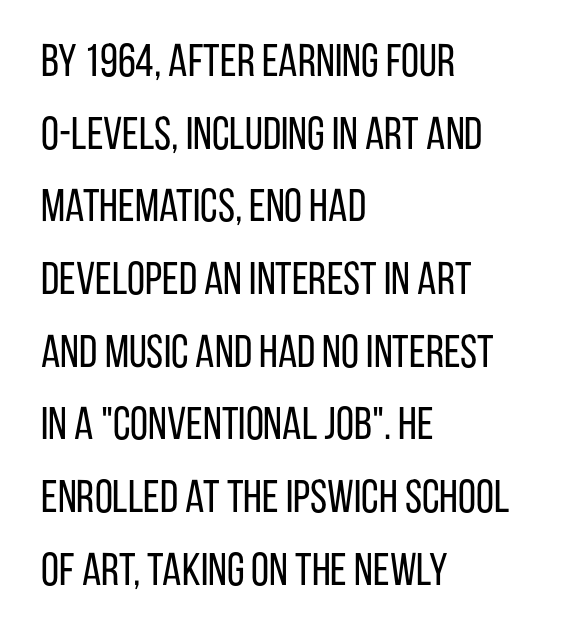
The image shows 46 px regular-weight, condensed sans-serif type, upright; set left-aligned, normal line spacing (1.58x), normal letter spacing, not underlined; low stroke contrast and a large x-height.
